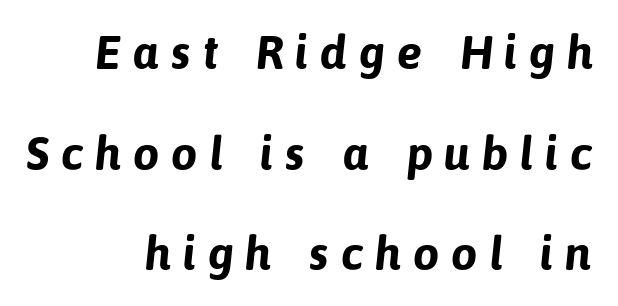
What kind of face is this? One without serifs — a sans. The glyphs have the mass of a bold cut. The rendering anchors every line to the right-hand side. The rendering inserts visible extra space after every character.
